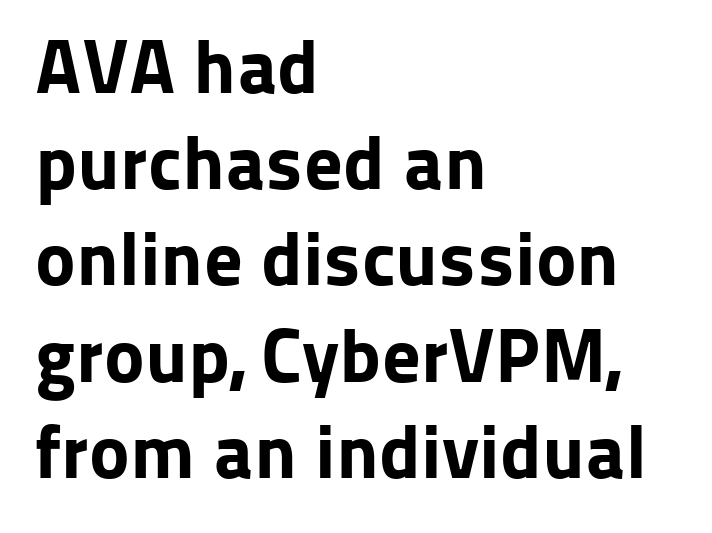
The image shows 77 px bold sans-serif type, upright; set left-aligned, normal line spacing (1.25x), normal letter spacing, not underlined; low stroke contrast and a medium x-height.
